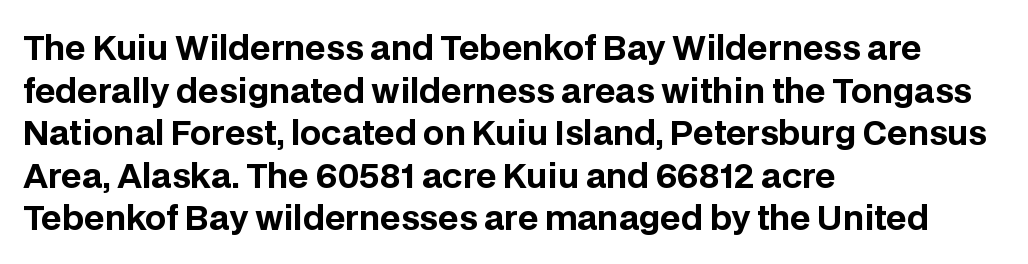
Q: Is the text bold? A: Yes.
Q: Is the text italic (slanted)? A: No, it is upright.
Q: Is the typeface a serif or a sans-serif typeface? A: Sans-serif.
Q: Is the text underlined? A: No.
Q: How is the paragraph aligned? A: Left-aligned.
Q: Is the spacing between letters normal or unusually wide? A: Normal.
Q: Is the spacing between lines tight, normal or loose? A: Normal.
Q: Width (condensed, normal, or wide)? A: Normal.
Q: Stroke contrast? A: Low.
Q: x-height? A: Large.
Q: Monospaced? A: No.
